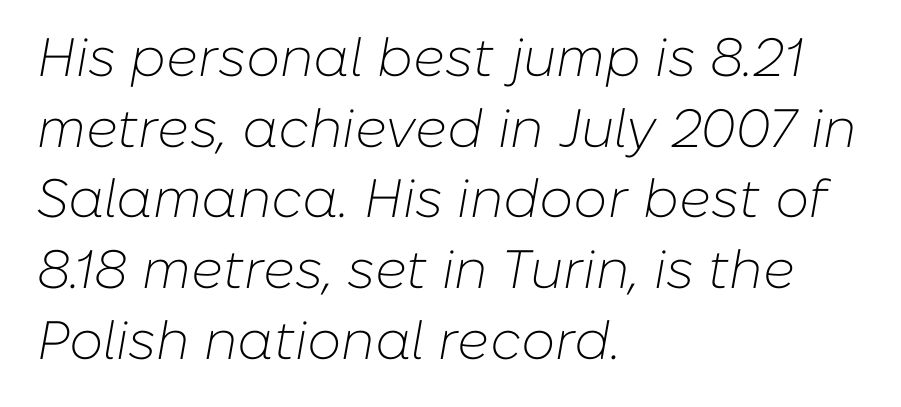
Q: Is the text bold? A: No.
Q: Is the text italic (slanted)? A: Yes, it leans right by about 10 degrees.
Q: Is the text underlined? A: No.
Q: How is the paragraph aligned? A: Left-aligned.
Q: Is the spacing between letters normal or unusually wide? A: Normal.
Q: Is the spacing between lines tight, normal or loose? A: Normal.
Q: Width (condensed, normal, or wide)? A: Normal.
Q: Stroke contrast? A: Low.
Q: x-height? A: Medium.
Q: Monospaced? A: No.
